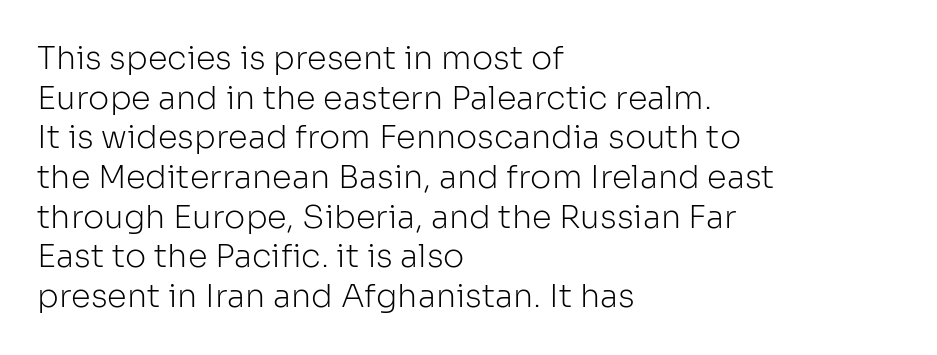
The image shows 32 px light sans-serif type, upright; set left-aligned, line spacing 1.24x, normal letter spacing, not underlined; low stroke contrast and a medium x-height.
